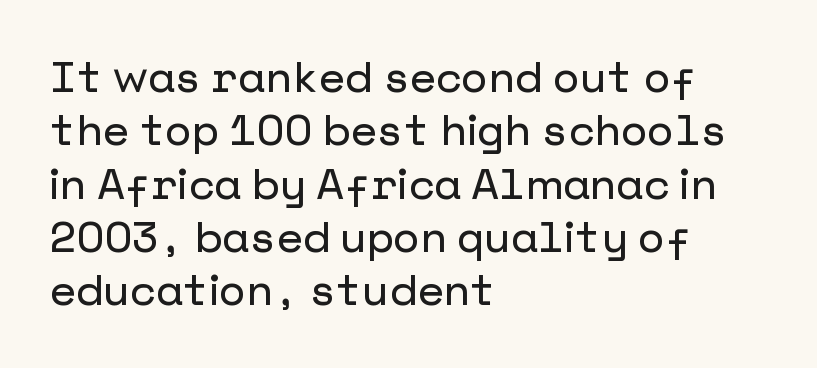
Q: Is the text italic (slanted)? A: No, it is upright.
Q: Is the typeface a serif or a sans-serif typeface? A: Sans-serif.
Q: Is the text underlined? A: No.
Q: How is the paragraph aligned? A: Left-aligned.
Q: Is the spacing between letters normal or unusually wide? A: Normal.
Q: Width (condensed, normal, or wide)? A: Normal.
Q: Stroke contrast? A: Low.
Q: x-height? A: Medium.
